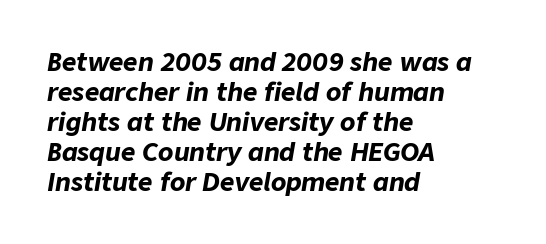
{"italic": "yes", "lean": "right", "slant_degrees": 9, "bold": "yes", "underline": "no", "align": "left", "line_spacing_ratio": 1.2, "letter_spacing": "normal", "letter_spacing_em": 0.0, "glyph_px": 25}
